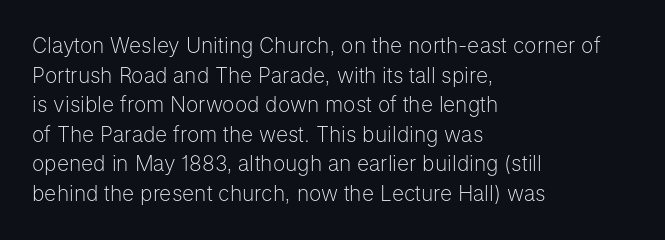
Quick note: underline off. Do the letters lean? They stand straight. The text block is weighted toward the left margin, trailing off unevenly rightward. This rendering leaves character spacing at its baseline value. Vertical spacing — default.
